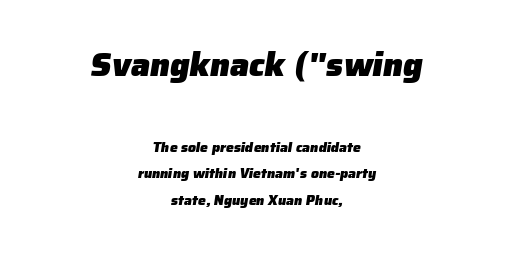
The words here are not underlined. The typesetter chose a symmetrical, centered arrangement here. Grotesque or geometric, the face here clearly has no serifs. The face used here appears at its bigger size in the upper chunk.
